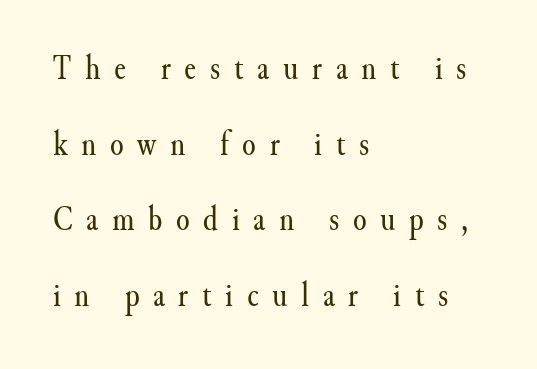
{"serif": "yes", "italic": "no", "bold": "no", "weight": "regular", "width": "normal", "stroke_contrast": "medium", "x_height": "small", "monospaced": "no", "underline": "no", "align": "left", "line_spacing": "loose", "line_spacing_ratio": 2.16, "letter_spacing": "wide", "letter_spacing_em": 0.39, "glyph_px": 35}
